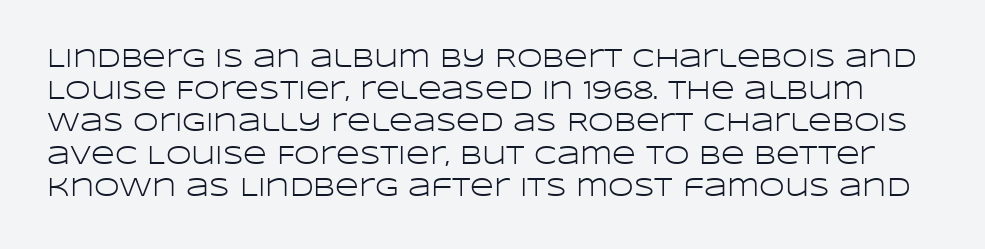
The image shows 26 px text type, upright; set line spacing 1.24x, normal letter spacing, not underlined.
